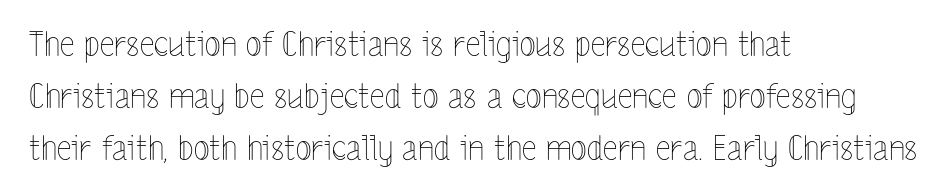
{"italic": "no", "bold": "no", "weight": "thin", "width": "condensed", "x_height": "medium", "monospaced": "no", "underline": "no", "align": "left", "line_spacing": "normal", "line_spacing_ratio": 1.57, "letter_spacing": "normal", "letter_spacing_em": 0.0, "glyph_px": 33}
